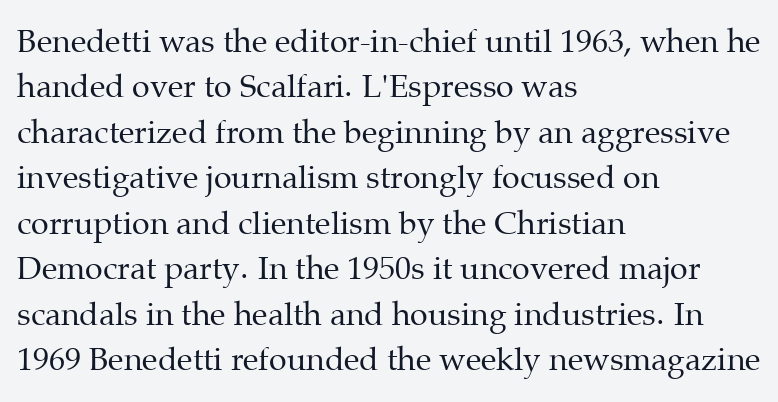
Q: Is the text bold? A: No.
Q: Is the text italic (slanted)? A: No, it is upright.
Q: Is the typeface a serif or a sans-serif typeface? A: Serif.
Q: Is the text underlined? A: No.
Q: How is the paragraph aligned? A: Left-aligned.
Q: Is the spacing between letters normal or unusually wide? A: Normal.
Q: Is the spacing between lines tight, normal or loose? A: Normal.
Q: Width (condensed, normal, or wide)? A: Normal.
Q: Stroke contrast? A: Medium.
Q: x-height? A: Medium.
Q: Monospaced? A: No.
